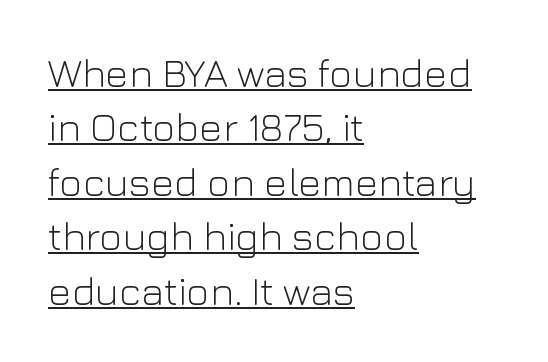
{"serif": "no", "italic": "no", "bold": "no", "weight": "light", "width": "normal", "stroke_contrast": "low", "x_height": "medium", "monospaced": "no", "underline": "yes", "align": "left", "line_spacing": "normal", "line_spacing_ratio": 1.36, "letter_spacing": "normal", "letter_spacing_em": 0.0, "glyph_px": 40}
